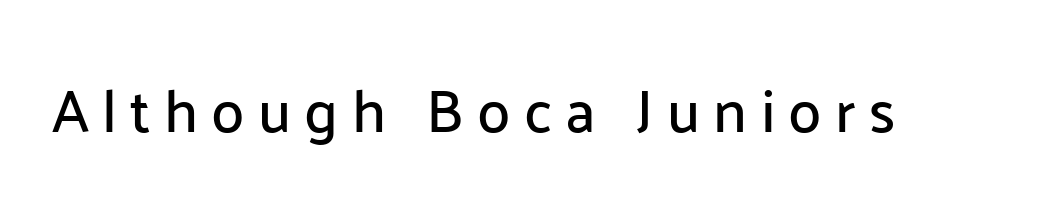
{"serif": "no", "italic": "no", "width": "normal", "stroke_contrast": "low", "x_height": "medium", "monospaced": "no", "underline": "no", "letter_spacing": "wide", "letter_spacing_em": 0.22, "glyph_px": 60}
